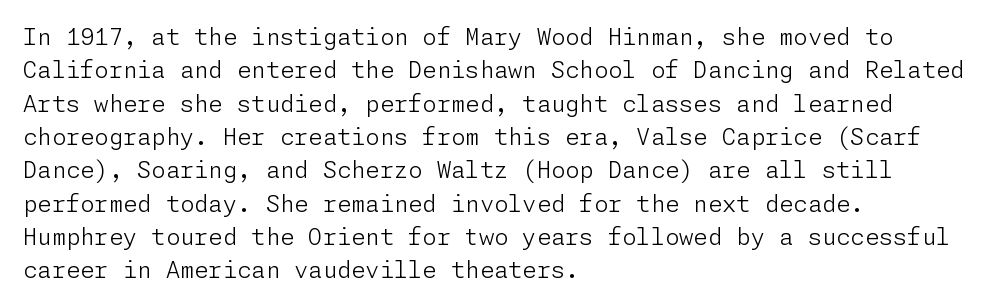
How would I describe the line gaps? Plain and ordinary. Just letters on the line, the space beneath them empty. Alignment: flush left. In terms of posture, this sample is upright.
